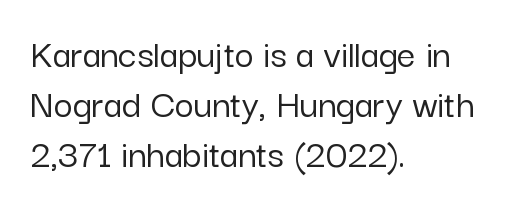
Quick note: underline off. Observe the absence of serifs on each vertical stroke in this sample. Notice how the passage keeps a crisp vertical edge on the left only. If you drew a line through each stem, it would be perfectly vertical. Nothing unusual about the tracking: characters are spaced as the font intends.
